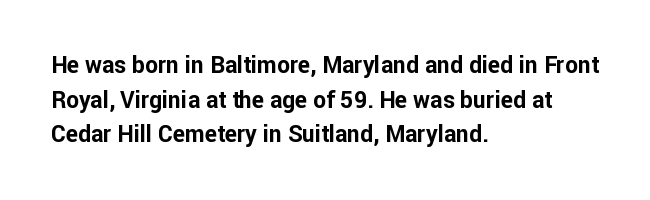
The image shows 23 px bold type, upright; set left-aligned, normal line spacing (1.51x), normal letter spacing, not underlined.
